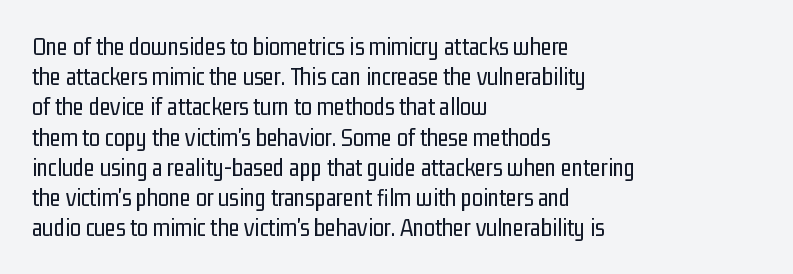
{"italic": "no", "bold": "no", "underline": "no", "align": "left", "line_spacing_ratio": 1.21, "letter_spacing": "normal", "letter_spacing_em": 0.0, "glyph_px": 25}
